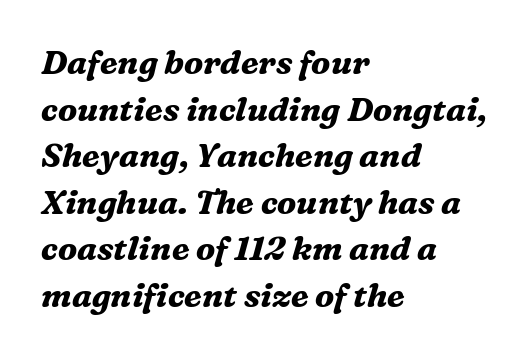
The image shows 33 px bold serif type, italic (leaning right); set left-aligned, normal line spacing (1.41x), normal letter spacing, not underlined; medium stroke contrast and a medium x-height.
